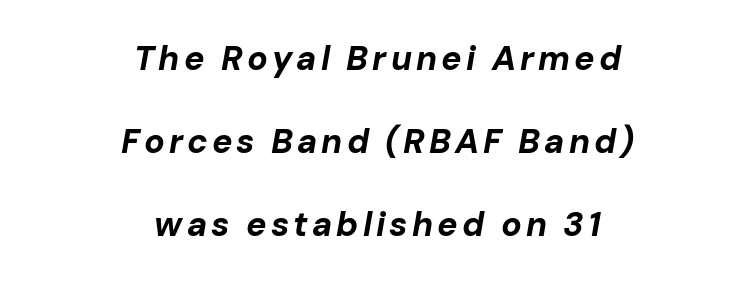
The leading is generous, giving the passage an open texture. Style check: oblique. Looks like regular typesetting: each glyph gets only the width it needs. Weight: bold. Honestly, there is no underline to notice here at all. Does the copy run flush right? No — it is centered line by line.
